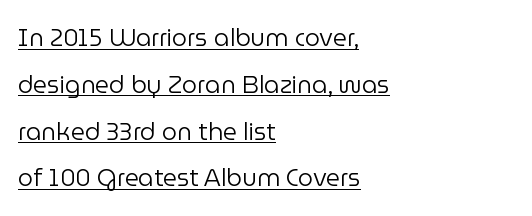
Standard letterfit; no display-style spreading of the glyphs. Baseline-to-baseline distance is far greater than the letter height. Heaviness? Minimal to ordinary, like unemphasized prose. Is the block centered? No — it sits flush against the left margin.
